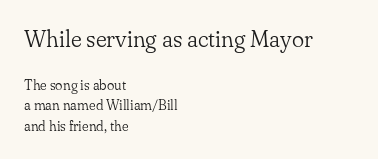
The image shows 23 px text type, upright; set left-aligned, normal line spacing (1.46x), normal letter spacing, not underlined; the first (top) block is 1.64x larger.
